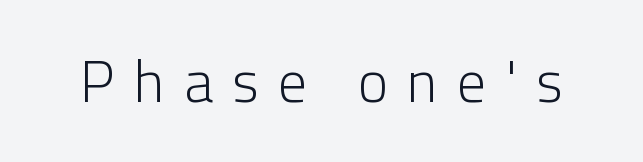
{"serif": "no", "italic": "no", "bold": "no", "weight": "light", "width": "normal", "stroke_contrast": "low", "x_height": "medium", "monospaced": "no", "underline": "no", "letter_spacing": "wide", "letter_spacing_em": 0.33, "glyph_px": 58}
